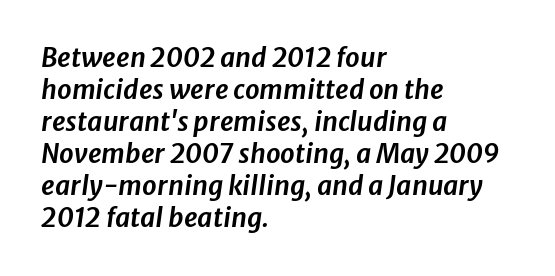
{"italic": "yes", "lean": "right", "slant_degrees": 8, "underline": "no", "align": "left", "line_spacing_ratio": 1.23, "letter_spacing": "normal", "letter_spacing_em": 0.0, "glyph_px": 26}
